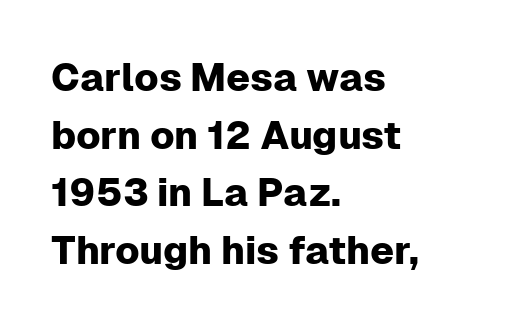
Q: Is the text italic (slanted)? A: No, it is upright.
Q: Is the typeface a serif or a sans-serif typeface? A: Sans-serif.
Q: Is the text underlined? A: No.
Q: How is the paragraph aligned? A: Left-aligned.
Q: Is the spacing between letters normal or unusually wide? A: Normal.
Q: Is the spacing between lines tight, normal or loose? A: Normal.
Q: Width (condensed, normal, or wide)? A: Normal.
Q: Stroke contrast? A: Low.
Q: x-height? A: Medium.
Q: Monospaced? A: No.
